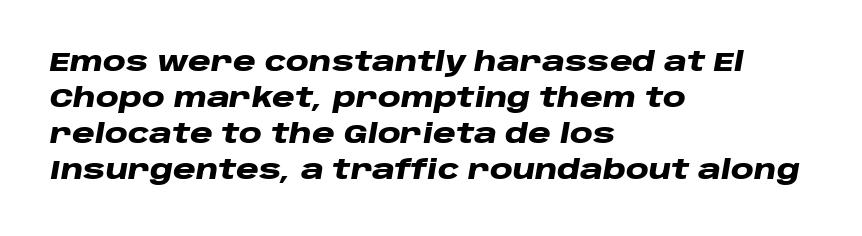
The image shows 26 px bold type, italic (leaning right); set left-aligned, normal line spacing (1.38x), normal letter spacing, not underlined.
